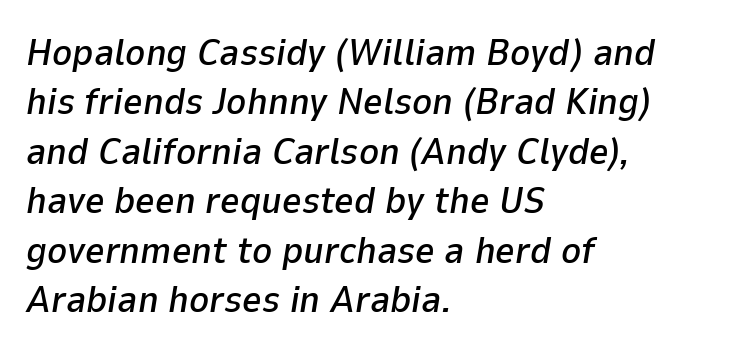
{"italic": "yes", "lean": "right", "slant_degrees": 9, "width": "normal", "stroke_contrast": "low", "x_height": "medium", "monospaced": "no", "underline": "no", "align": "left", "line_spacing": "normal", "line_spacing_ratio": 1.3, "letter_spacing": "normal", "letter_spacing_em": 0.0, "glyph_px": 38}
